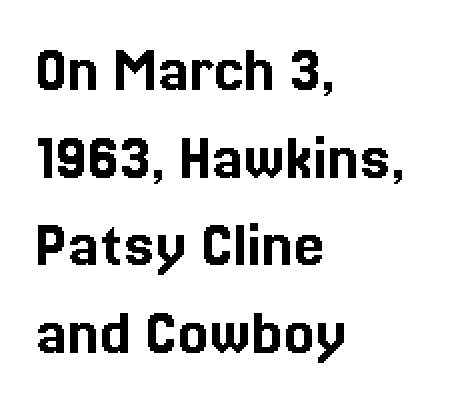
The image shows 68 px text type, upright; set left-aligned, normal line spacing (1.29x), normal letter spacing, not underlined; a medium x-height.
